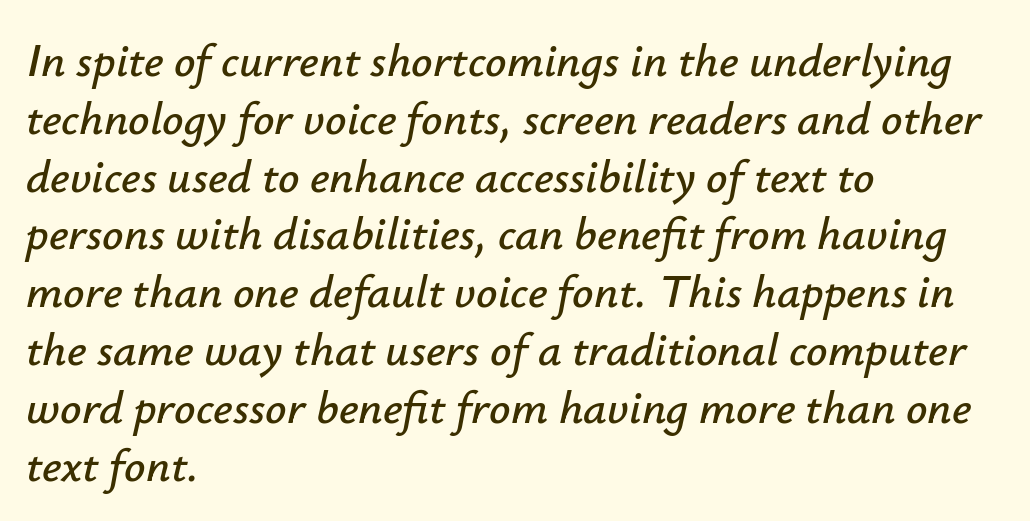
The face used here is proportionally spaced, like ordinary book or web type. Letter spacing: default. Posture: slanted. The ragged edge is on the right, which tells us the setting is flush left. Quick note: underline off.
